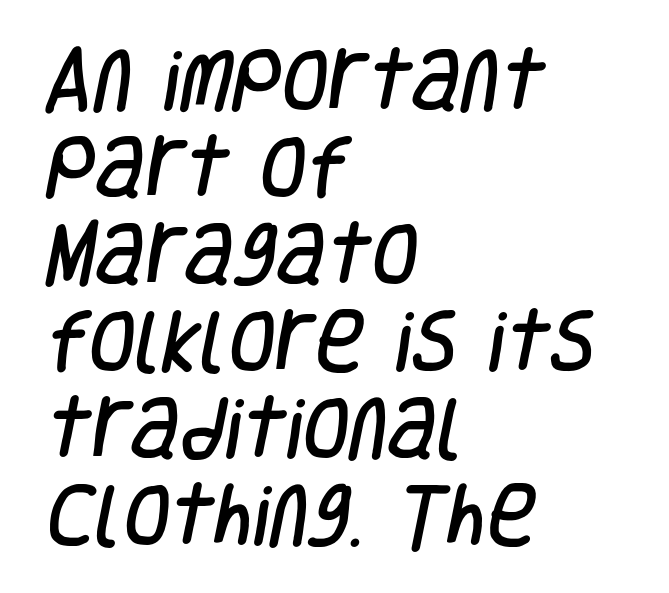
{"serif": "no", "width": "condensed", "stroke_contrast": "low", "x_height": "large", "monospaced": "no", "underline": "no", "align": "left", "line_spacing": "normal", "line_spacing_ratio": 1.28, "letter_spacing": "normal", "letter_spacing_em": 0.0, "glyph_px": 68}
